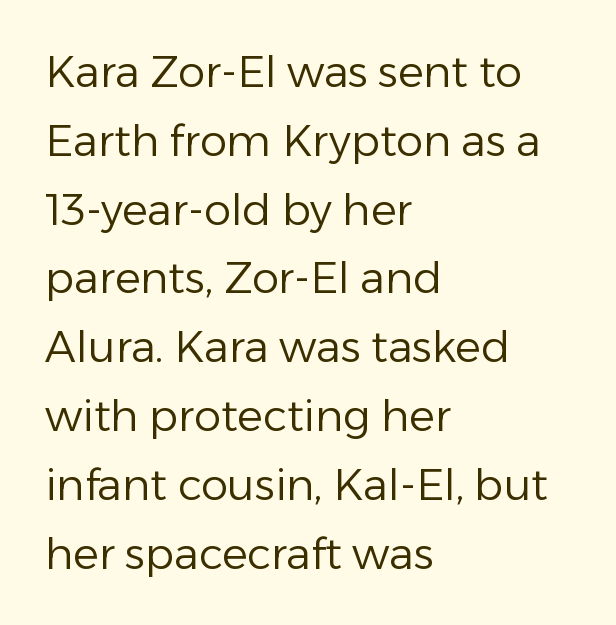
Q: Is the text bold? A: No.
Q: Is the text italic (slanted)? A: No, it is upright.
Q: Is the typeface a serif or a sans-serif typeface? A: Sans-serif.
Q: Is the text underlined? A: No.
Q: How is the paragraph aligned? A: Left-aligned.
Q: Is the spacing between letters normal or unusually wide? A: Normal.
Q: Is the spacing between lines tight, normal or loose? A: Normal.
Q: Width (condensed, normal, or wide)? A: Normal.
Q: Stroke contrast? A: Low.
Q: x-height? A: Medium.
Q: Monospaced? A: No.
